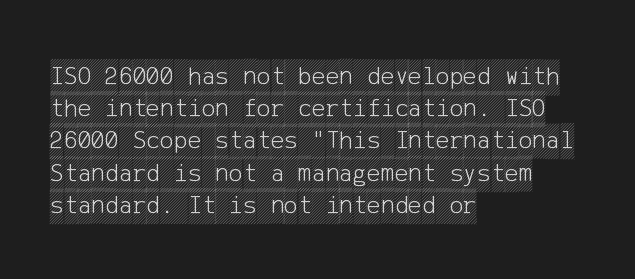
Q: Is the text italic (slanted)? A: No, it is upright.
Q: Is the text underlined? A: No.
Q: How is the paragraph aligned? A: Left-aligned.
Q: Is the spacing between letters normal or unusually wide? A: Normal.
